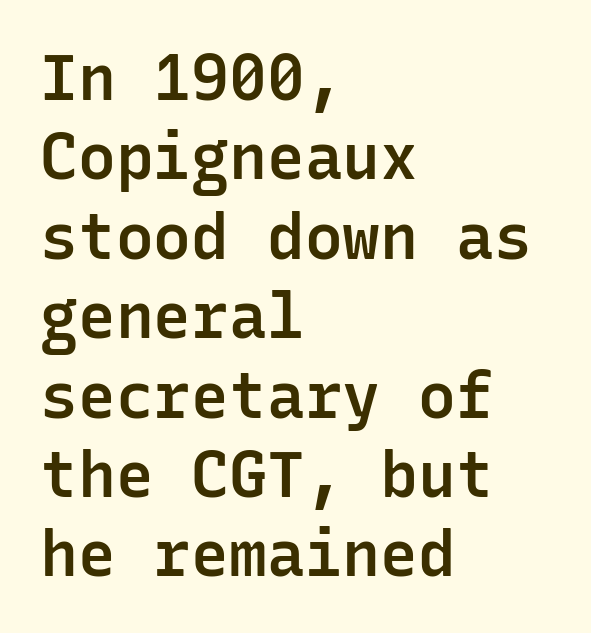
Q: Is the text bold? A: Semi-bold.
Q: Is the text italic (slanted)? A: No, it is upright.
Q: Is the typeface a serif or a sans-serif typeface? A: Sans-serif.
Q: Is the text underlined? A: No.
Q: How is the paragraph aligned? A: Left-aligned.
Q: Is the spacing between letters normal or unusually wide? A: Normal.
Q: Is the spacing between lines tight, normal or loose? A: Normal.
Q: Width (condensed, normal, or wide)? A: Normal.
Q: Stroke contrast? A: Low.
Q: x-height? A: Medium.
Q: Monospaced? A: Yes.
